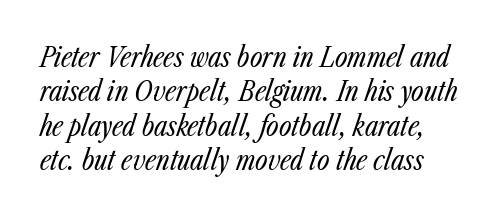
Notice how the stems are inclined rather than vertical — that's the hallmark of italics. The rendering keeps characters at their native spacing. Underlining? Definitely not there. The block of text has a typical density, with ordinary space between rows.
